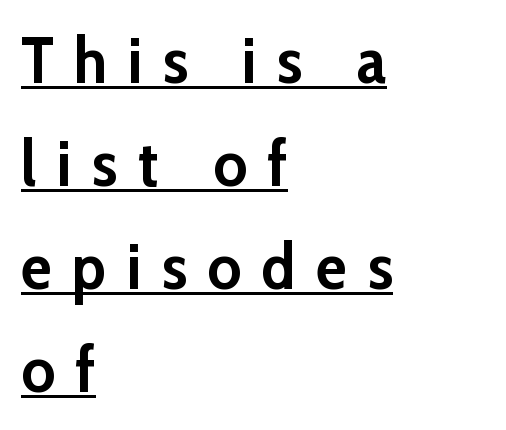
This is underlined copy, the kind a proofreader might mark for attention. The face used here is proportionally spaced, like ordinary book or web type. If you drew a line through each stem, it would be perfectly vertical. Does extra space separate the letters? Yes, quite a lot of it. Successive baselines arrive at the customary interval. Look at the bottom of the vertical strokes: they stop flat, with no serifs.
